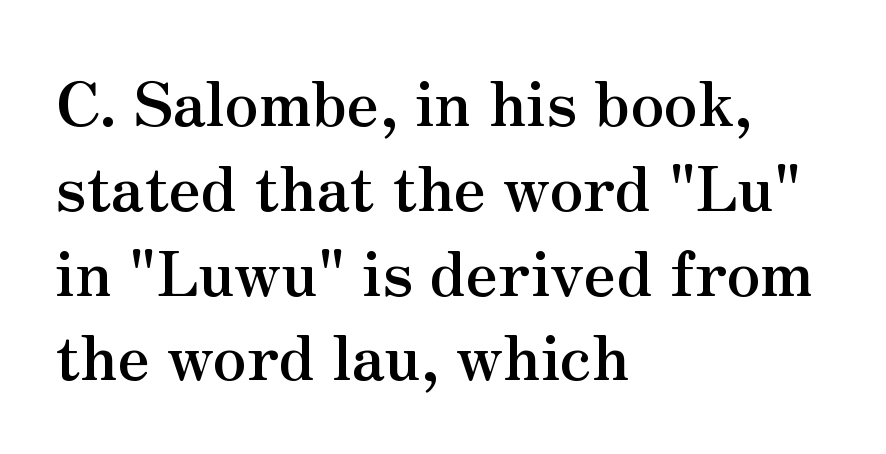
The image shows 61 px semibold serif type, upright; set left-aligned, normal line spacing (1.39x), normal letter spacing, not underlined; medium stroke contrast and a small x-height.
